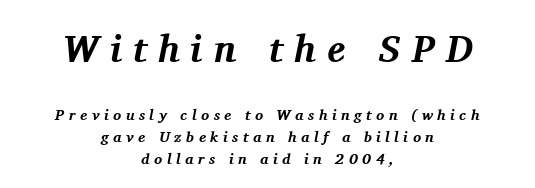
{"serif": "yes", "italic": "yes", "lean": "right", "slant_degrees": 11, "bold": "yes", "weight": "bold", "width": "normal", "stroke_contrast": "medium", "x_height": "medium", "monospaced": "no", "underline": "no", "align": "center", "line_spacing": "normal", "line_spacing_ratio": 1.47, "letter_spacing": "wide", "letter_spacing_em": 0.3, "larger_block": "first", "size_ratio": 2.53, "glyph_px": 38}
